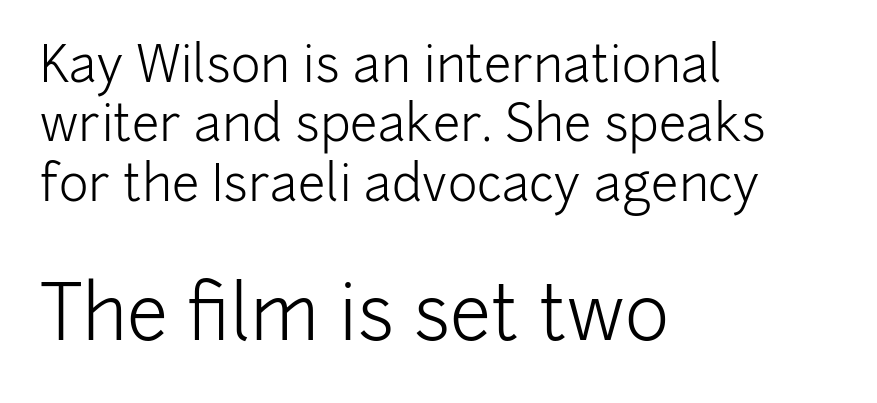
A student would notice the bottom passage is typeset larger than what precedes it. The space beneath each line is pristine and unruled. A typesetter would call this zero additional tracking. These glyphs show unthickened strokes, regular width or finer. Left-aligned paragraph, ragged on the right. Note: no serifs on the glyphs.
